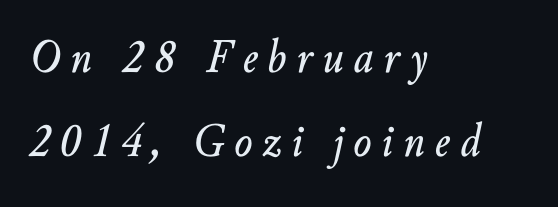
{"italic": "yes", "lean": "right", "slant_degrees": 10, "width": "normal", "stroke_contrast": "low", "x_height": "small", "monospaced": "no", "underline": "no", "align": "left", "line_spacing_ratio": 1.76, "letter_spacing": "wide", "letter_spacing_em": 0.21, "glyph_px": 48}
